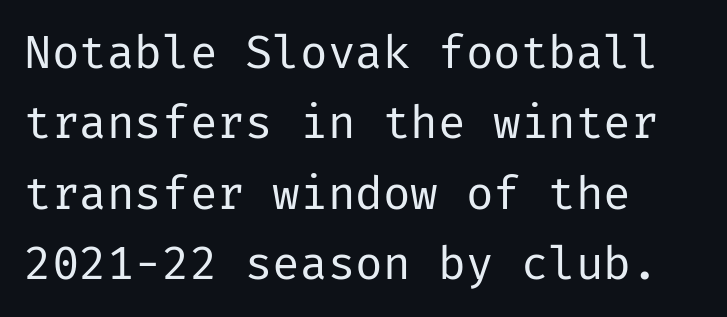
Q: Is the text bold? A: No.
Q: Is the text italic (slanted)? A: No, it is upright.
Q: Is the typeface a serif or a sans-serif typeface? A: Sans-serif.
Q: Is the text underlined? A: No.
Q: How is the paragraph aligned? A: Left-aligned.
Q: Is the spacing between letters normal or unusually wide? A: Normal.
Q: Is the spacing between lines tight, normal or loose? A: Normal.
Q: Width (condensed, normal, or wide)? A: Normal.
Q: Stroke contrast? A: Low.
Q: x-height? A: Medium.
